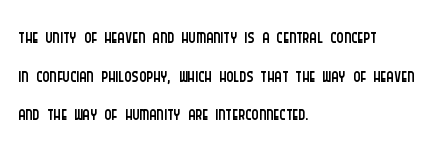
{"italic": "no", "bold": "no", "underline": "no", "align": "left", "line_spacing": "normal", "line_spacing_ratio": 1.43, "letter_spacing": "normal", "letter_spacing_em": 0.0, "glyph_px": 27}
